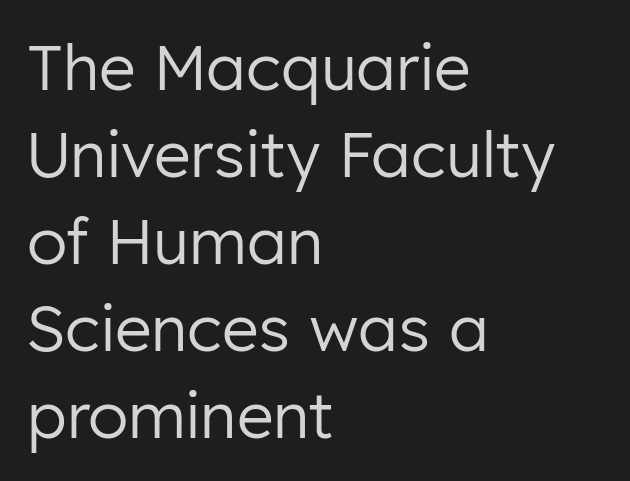
The image shows 63 px regular-weight sans-serif type, upright; set left-aligned, normal line spacing (1.38x), normal letter spacing, not underlined; low stroke contrast and a medium x-height.
